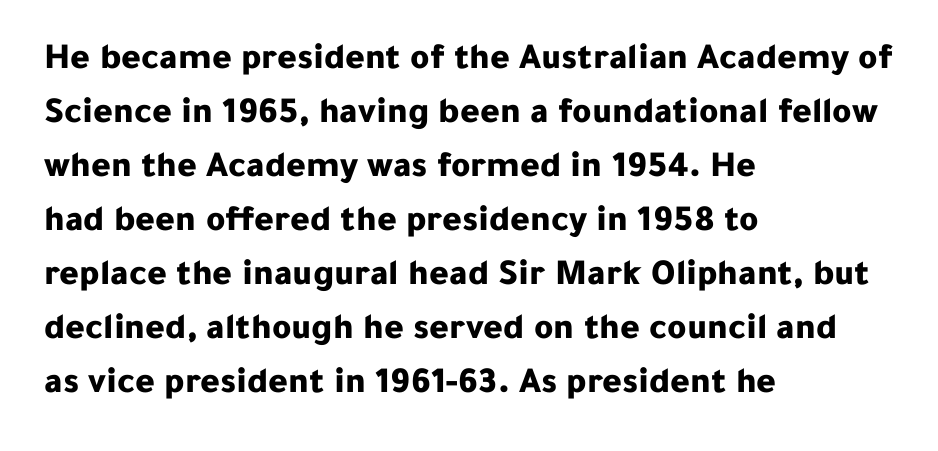
Q: Is the text bold? A: Yes.
Q: Is the text italic (slanted)? A: No, it is upright.
Q: Is the typeface a serif or a sans-serif typeface? A: Sans-serif.
Q: Is the text underlined? A: No.
Q: How is the paragraph aligned? A: Left-aligned.
Q: Is the spacing between letters normal or unusually wide? A: Normal.
Q: Is the spacing between lines tight, normal or loose? A: Normal.
Q: Width (condensed, normal, or wide)? A: Normal.
Q: Stroke contrast? A: Low.
Q: x-height? A: Medium.
Q: Monospaced? A: No.
